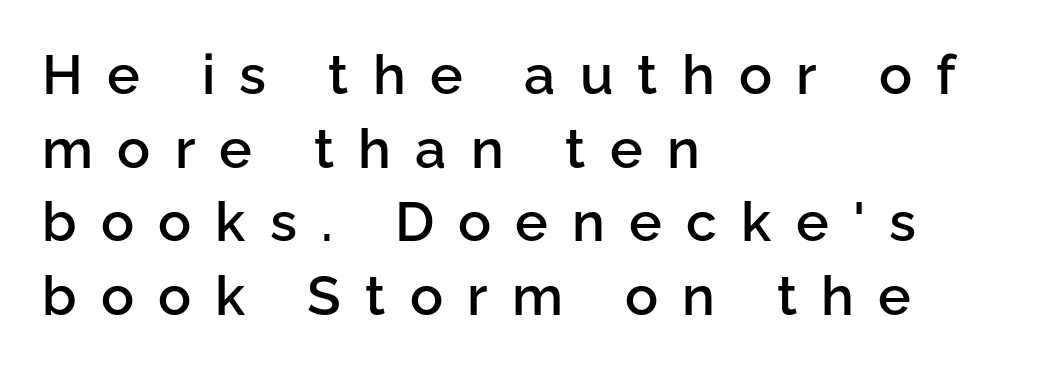
The image shows 55 px semibold sans-serif type, upright; set left-aligned, normal line spacing (1.34x), unusually wide letter spacing (+0.44 em), not underlined; low stroke contrast and a medium x-height.
